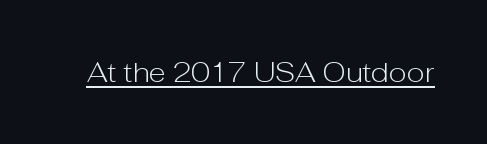
Q: Is the text bold? A: No.
Q: Is the text italic (slanted)? A: No, it is upright.
Q: Is the typeface a serif or a sans-serif typeface? A: Sans-serif.
Q: Is the text underlined? A: Yes.
Q: Is the spacing between letters normal or unusually wide? A: Normal.
Q: Width (condensed, normal, or wide)? A: Normal.
Q: Stroke contrast? A: Low.
Q: x-height? A: Medium.
Q: Monospaced? A: No.
